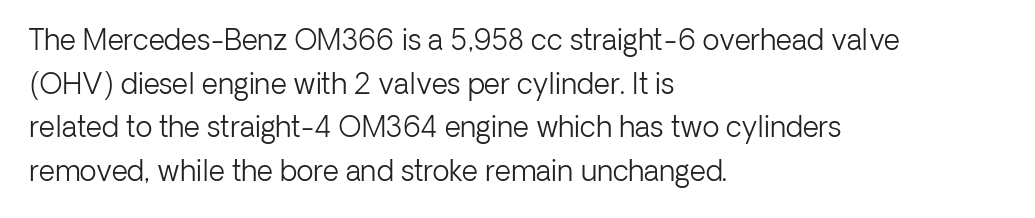
Q: Is the text bold? A: No.
Q: Is the text italic (slanted)? A: No, it is upright.
Q: Is the typeface a serif or a sans-serif typeface? A: Sans-serif.
Q: Is the text underlined? A: No.
Q: How is the paragraph aligned? A: Left-aligned.
Q: Is the spacing between letters normal or unusually wide? A: Normal.
Q: Is the spacing between lines tight, normal or loose? A: Normal.
Q: Width (condensed, normal, or wide)? A: Normal.
Q: Stroke contrast? A: Low.
Q: x-height? A: Medium.
Q: Monospaced? A: No.
